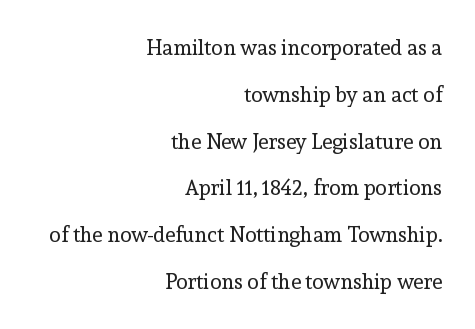
Q: Is the text bold? A: No.
Q: Is the text italic (slanted)? A: No, it is upright.
Q: Is the text underlined? A: No.
Q: How is the paragraph aligned? A: Right-aligned.
Q: Is the spacing between letters normal or unusually wide? A: Normal.
Q: Is the spacing between lines tight, normal or loose? A: Loose.
